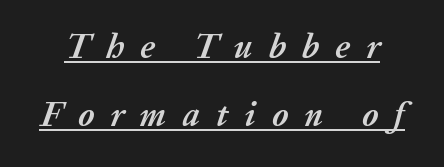
{"italic": "yes", "lean": "right", "slant_degrees": 20, "bold": "yes", "weight": "semibold", "width": "normal", "stroke_contrast": "medium", "x_height": "medium", "monospaced": "no", "underline": "yes", "line_spacing": "loose", "line_spacing_ratio": 2.0, "letter_spacing": "wide", "letter_spacing_em": 0.47, "glyph_px": 34}
